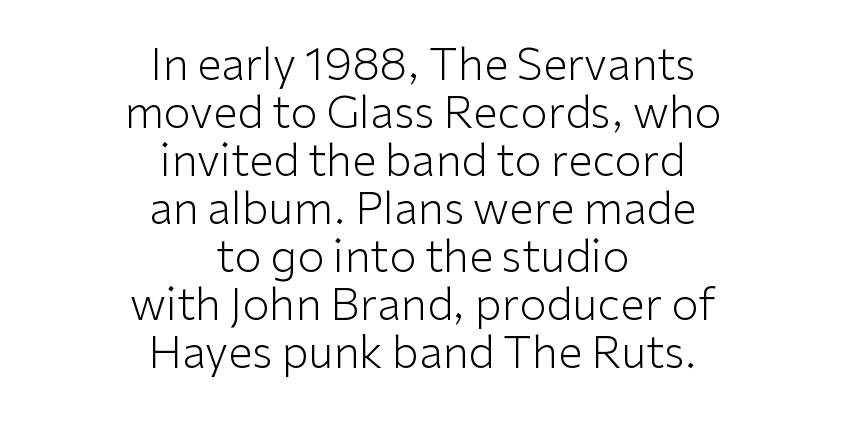
The image shows 44 px light sans-serif type, upright; set centered, tight line spacing (1.09x), normal letter spacing, not underlined; low stroke contrast and a medium x-height.
